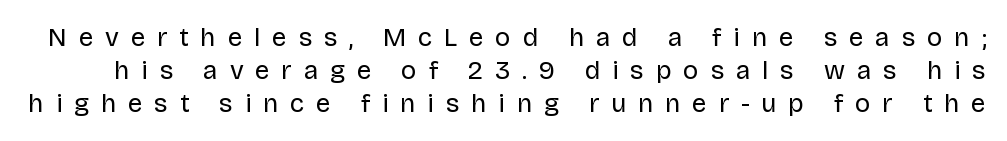
Compared with typical paragraphs, the rows here are spaced about the same. Is there any slant? The stems are plumb. The horizontal fit of the characters is loose and conspicuously gappy. Weight class: somewhere from thin through regular. The passage shown is not underscored anywhere.
